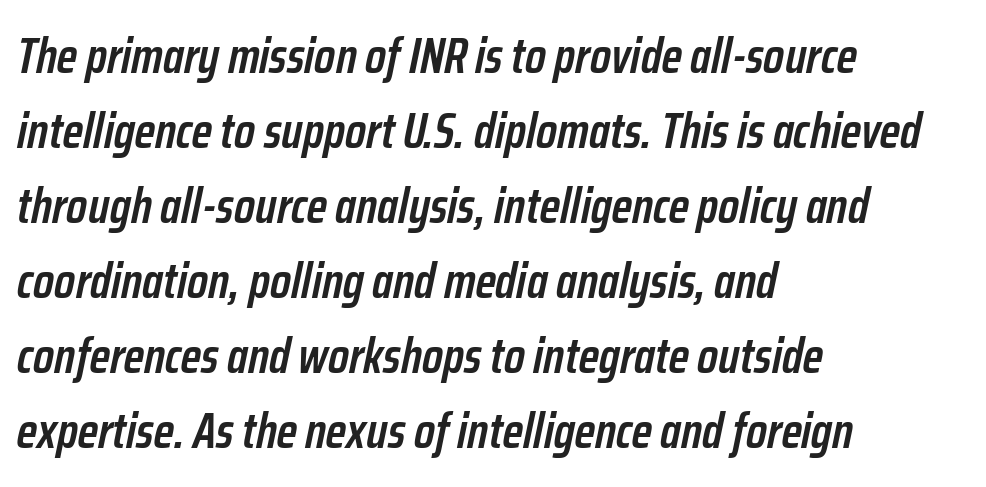
The image shows 49 px semibold, condensed type, italic (leaning right); set left-aligned, normal line spacing (1.53x), normal letter spacing, not underlined; low stroke contrast and a medium x-height.
